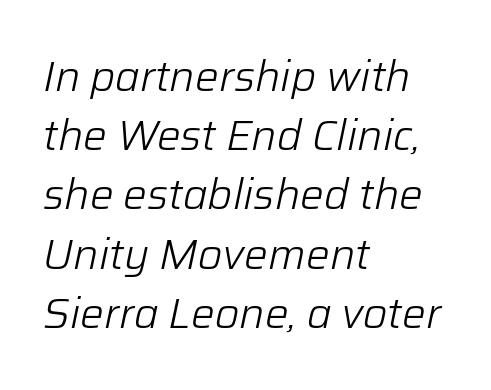
The image shows 42 px light type, italic (leaning right); set left-aligned, normal line spacing (1.41x), normal letter spacing, not underlined; low stroke contrast and a medium x-height.
